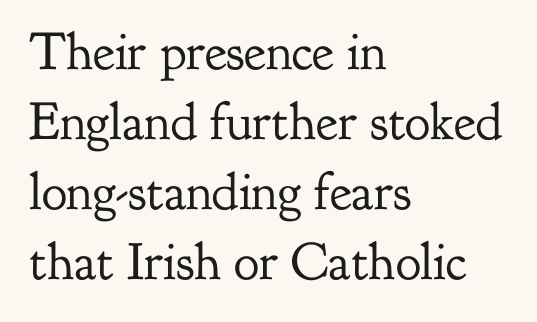
{"serif": "yes", "italic": "no", "bold": "no", "weight": "regular", "width": "normal", "stroke_contrast": "low", "x_height": "small", "monospaced": "no", "underline": "no", "align": "left", "line_spacing": "normal", "line_spacing_ratio": 1.32, "letter_spacing": "normal", "letter_spacing_em": 0.0, "glyph_px": 53}
